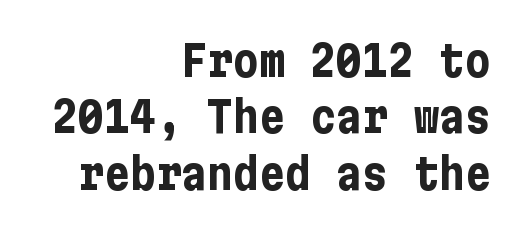
The image shows 43 px bold, condensed sans-serif type, upright; set right-aligned, normal line spacing (1.31x), normal letter spacing, not underlined; low stroke contrast and a medium x-height.
